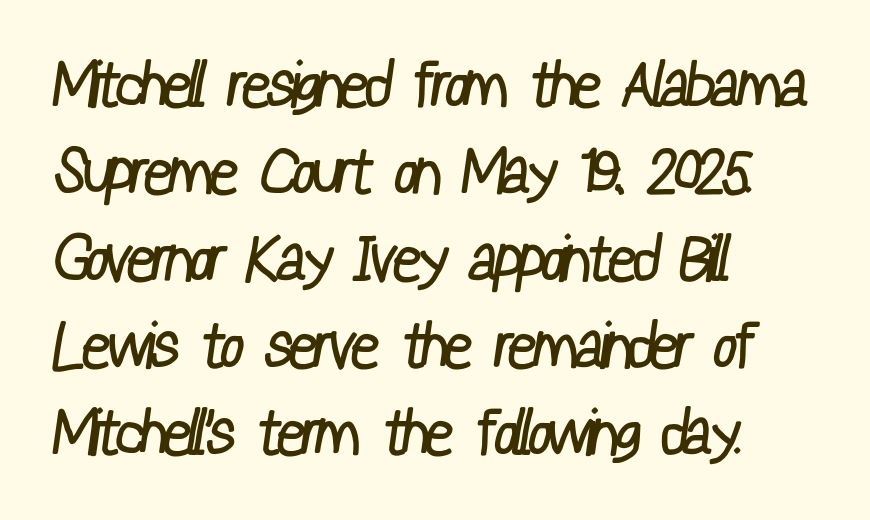
Grotesque or geometric, the face here clearly has no serifs. Honestly, the row spacing looks completely unremarkable. The passage shown is typed in a proportional face where columns would drift. Horizontal alignment here is leftward, the default for most running prose. Stems here are at most as thick as an everyday book face.
